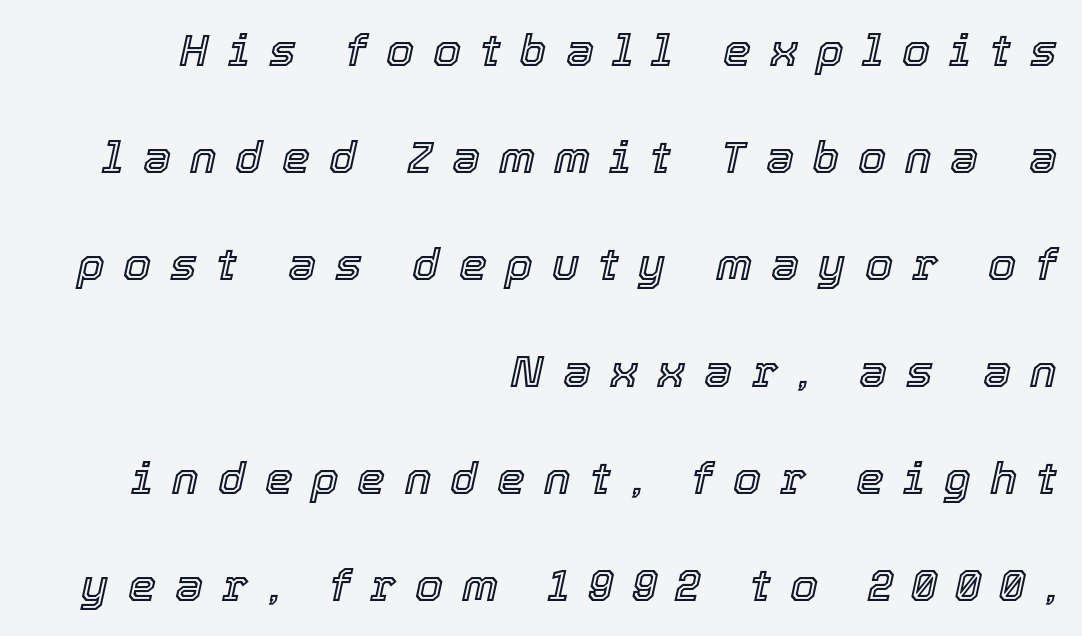
{"italic": "yes", "lean": "right", "slant_degrees": 12, "width": "normal", "x_height": "medium", "monospaced": "no", "underline": "no", "align": "right", "line_spacing": "loose", "line_spacing_ratio": 2.38, "letter_spacing": "wide", "letter_spacing_em": 0.42, "glyph_px": 45}
